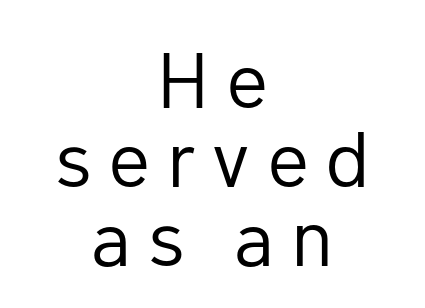
Q: Is the text bold? A: No.
Q: Is the text italic (slanted)? A: No, it is upright.
Q: Is the typeface a serif or a sans-serif typeface? A: Sans-serif.
Q: Is the text underlined? A: No.
Q: How is the paragraph aligned? A: Centered.
Q: Is the spacing between letters normal or unusually wide? A: Unusually wide.
Q: Is the spacing between lines tight, normal or loose? A: Tight.
Q: Width (condensed, normal, or wide)? A: Normal.
Q: Stroke contrast? A: Low.
Q: x-height? A: Medium.
Q: Monospaced? A: No.
